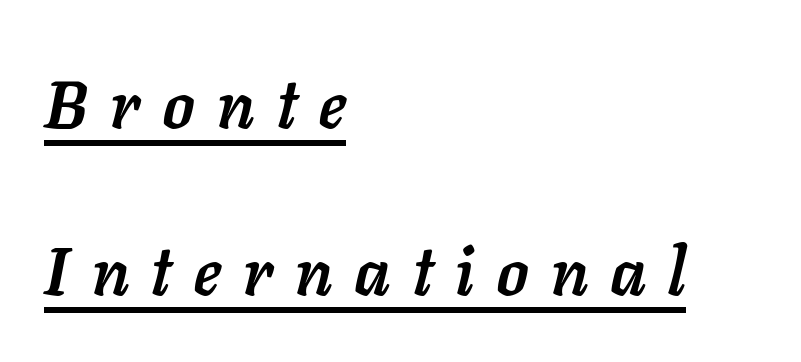
The image shows 67 px semibold type, italic (leaning right); set left-aligned, loose line spacing (2.5x), unusually wide letter spacing (+0.34 em), underlined; low stroke contrast and a medium x-height.
